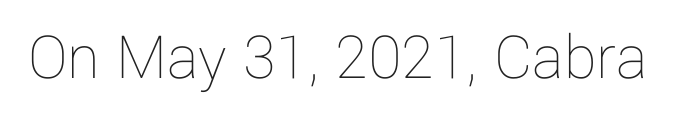
Q: Is the text bold? A: No.
Q: Is the text italic (slanted)? A: No, it is upright.
Q: Is the text underlined? A: No.
Q: Is the spacing between letters normal or unusually wide? A: Normal.
Q: Width (condensed, normal, or wide)? A: Normal.
Q: Stroke contrast? A: Low.
Q: x-height? A: Medium.
Q: Monospaced? A: No.
